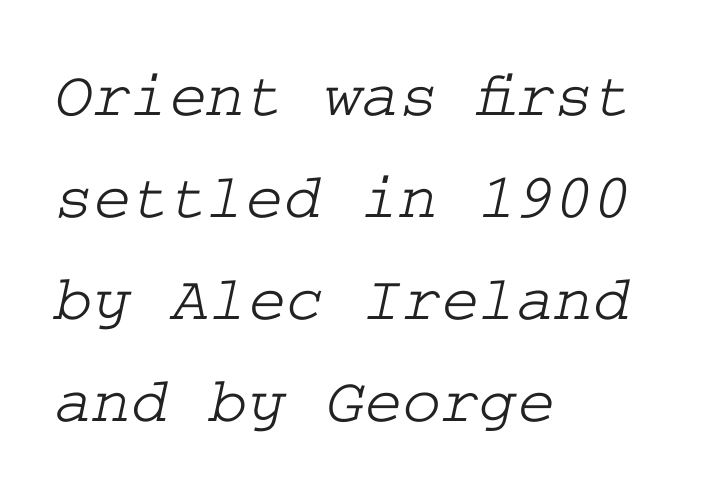
{"serif": "yes", "width": "wide", "stroke_contrast": "low", "x_height": "medium", "underline": "no", "align": "left", "line_spacing": "normal", "line_spacing_ratio": 1.57, "letter_spacing": "normal", "letter_spacing_em": 0.0, "glyph_px": 65}
